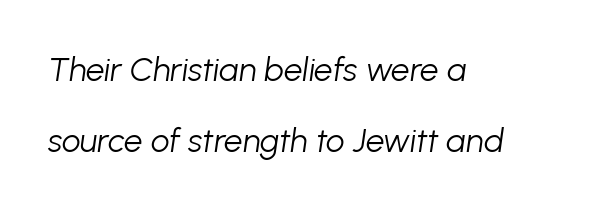
One glance says open: line gaps are wider than usual. The face used here has a pronounced slope to its letters. In CSS terms this would be text-align: left. Heaviness? Minimal to ordinary, like unemphasized prose. The glyphs are unaccompanied by any horizontal stroke below them. Do the characters align in a grid? No, the font is proportional.
